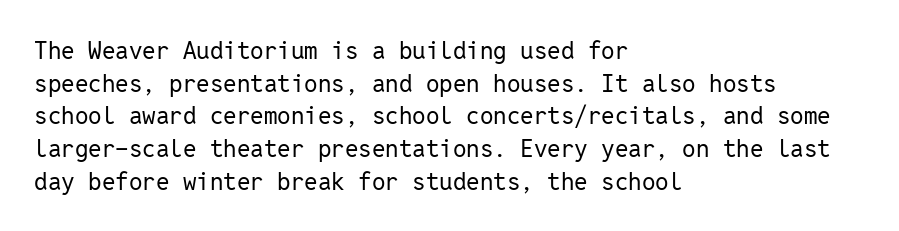
Q: Is the text bold? A: No.
Q: Is the text italic (slanted)? A: No, it is upright.
Q: Is the text underlined? A: No.
Q: How is the paragraph aligned? A: Left-aligned.
Q: Is the spacing between letters normal or unusually wide? A: Normal.
Q: Is the spacing between lines tight, normal or loose? A: Normal.
